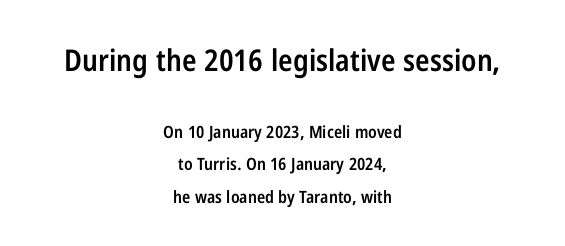
{"serif": "no", "italic": "no", "bold": "semi", "weight": "semibold", "width": "condensed", "stroke_contrast": "low", "x_height": "medium", "monospaced": "no", "underline": "no", "align": "center", "line_spacing": "loose", "line_spacing_ratio": 1.9, "letter_spacing": "normal", "letter_spacing_em": 0.0, "larger_block": "first", "size_ratio": 1.76, "glyph_px": 30}
